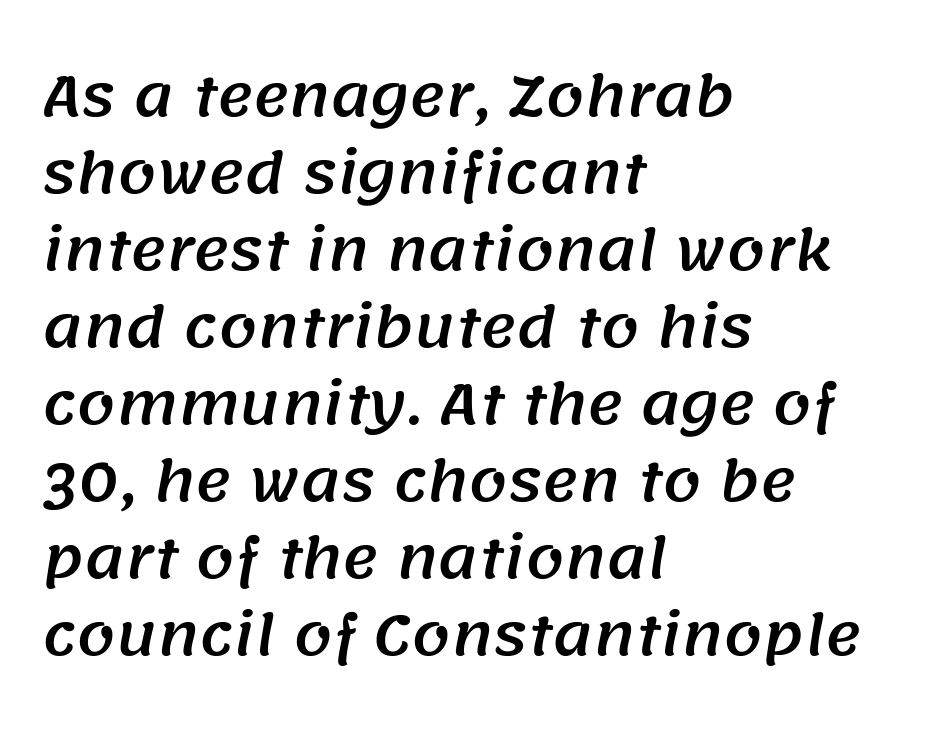
Q: Is the typeface a serif or a sans-serif typeface? A: Sans-serif.
Q: Is the text underlined? A: No.
Q: How is the paragraph aligned? A: Left-aligned.
Q: Is the spacing between letters normal or unusually wide? A: Normal.
Q: Is the spacing between lines tight, normal or loose? A: Normal.
Q: Width (condensed, normal, or wide)? A: Normal.
Q: Stroke contrast? A: Medium.
Q: x-height? A: Large.
Q: Monospaced? A: No.
